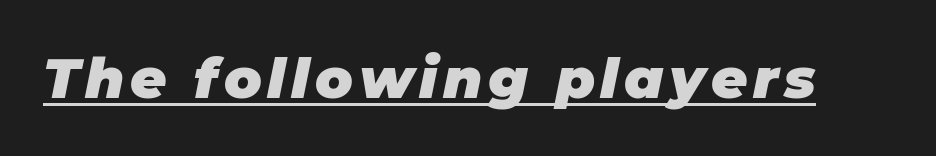
The image shows 56 px heavy type, italic (leaning right); set underlined; low stroke contrast and a large x-height.
